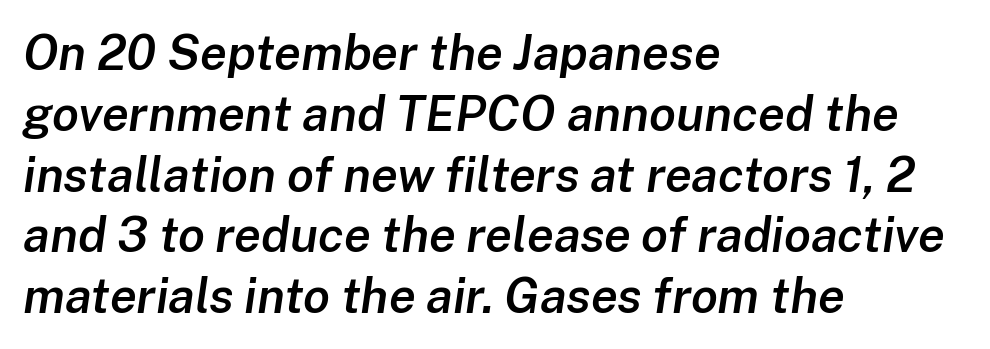
{"italic": "yes", "lean": "right", "slant_degrees": 8, "bold": "semi", "weight": "semibold", "width": "normal", "stroke_contrast": "low", "x_height": "medium", "monospaced": "no", "underline": "no", "align": "left", "line_spacing_ratio": 1.24, "letter_spacing": "normal", "letter_spacing_em": 0.0, "glyph_px": 49}
